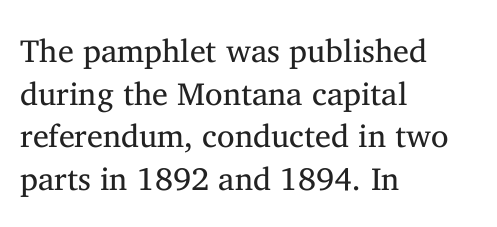
The image shows 32 px regular-weight serif type, upright; set left-aligned, normal line spacing (1.33x), normal letter spacing, not underlined; medium stroke contrast and a medium x-height.
